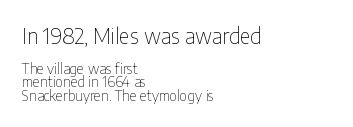
Q: Is the text bold? A: No.
Q: Is the text italic (slanted)? A: No, it is upright.
Q: Is the text underlined? A: No.
Q: How is the paragraph aligned? A: Left-aligned.
Q: Is the spacing between letters normal or unusually wide? A: Normal.
Q: Is the spacing between lines tight, normal or loose? A: Tight.
Q: Which block of text is set in a larger size, the first (top) or the second (bottom)? A: The first (top) one.
